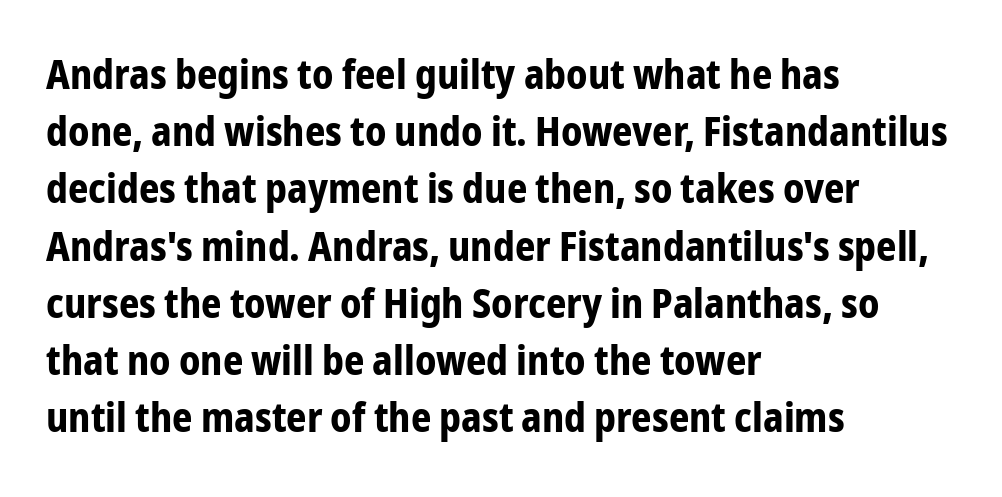
The image shows 40 px bold, condensed sans-serif type, upright; set left-aligned, normal line spacing (1.43x), normal letter spacing, not underlined; low stroke contrast and a medium x-height.
